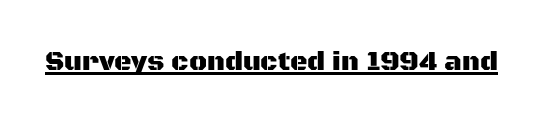
The image shows 27 px text type, upright; set normal letter spacing, underlined.
